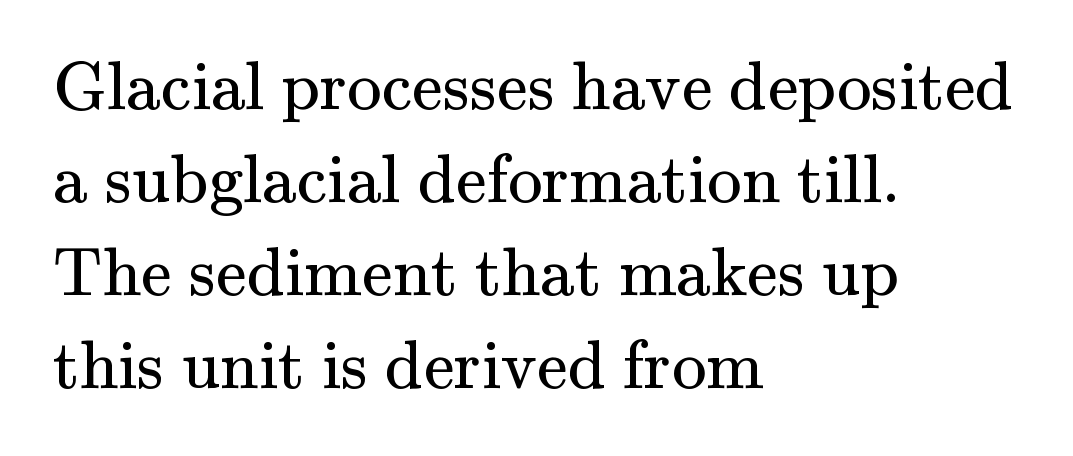
The image shows 69 px regular-weight serif type, upright; set left-aligned, normal line spacing (1.35x), normal letter spacing, not underlined; medium stroke contrast and a small x-height.
